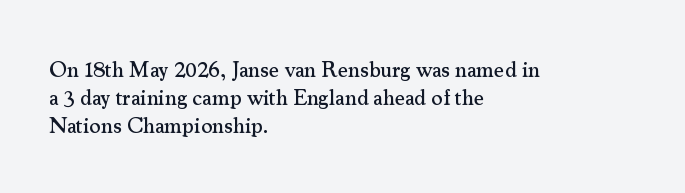
Q: Is the text italic (slanted)? A: No, it is upright.
Q: Is the text underlined? A: No.
Q: How is the paragraph aligned? A: Left-aligned.
Q: Is the spacing between letters normal or unusually wide? A: Normal.
Q: Is the spacing between lines tight, normal or loose? A: Normal.
